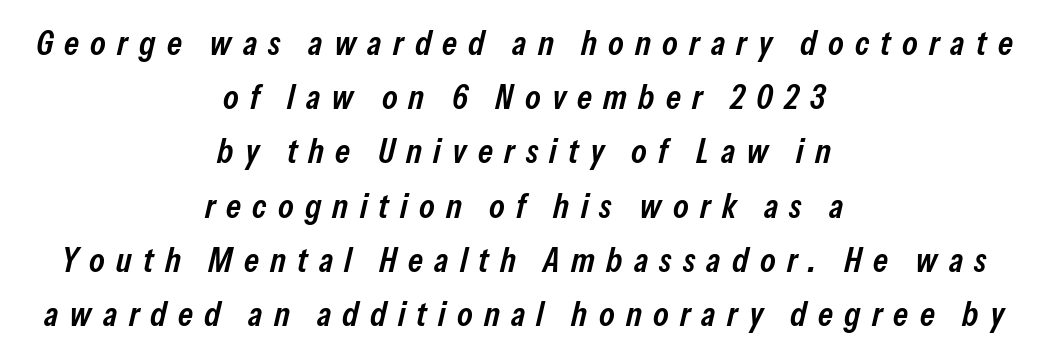
The image shows 35 px semibold, condensed type, italic (leaning right); set centered, normal line spacing (1.55x), unusually wide letter spacing (+0.32 em), not underlined; low stroke contrast and a medium x-height.
